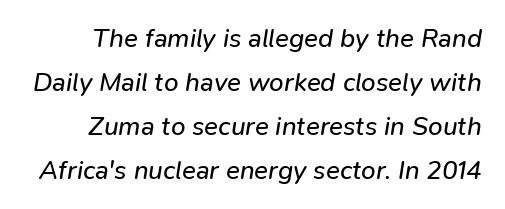
{"italic": "yes", "lean": "right", "slant_degrees": 9, "bold": "no", "underline": "no", "line_spacing": "normal", "line_spacing_ratio": 1.69, "letter_spacing": "normal", "letter_spacing_em": 0.0, "glyph_px": 26}
